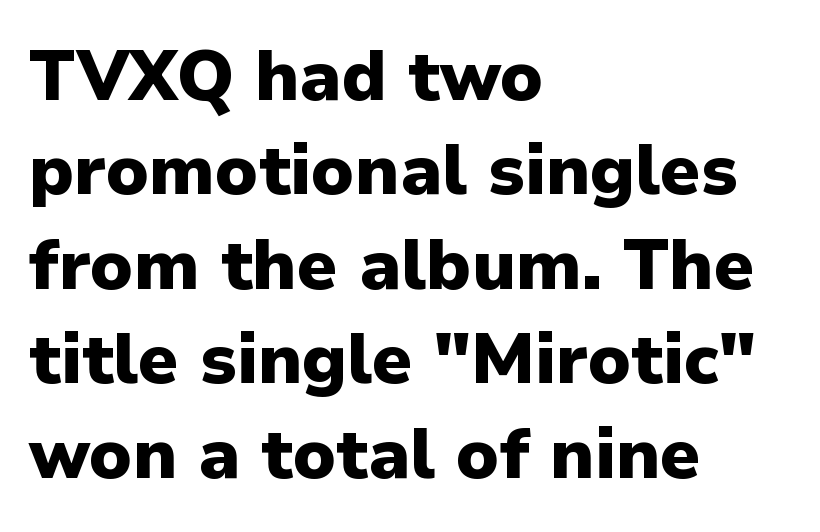
Q: Is the text bold? A: Yes.
Q: Is the text italic (slanted)? A: No, it is upright.
Q: Is the typeface a serif or a sans-serif typeface? A: Sans-serif.
Q: Is the text underlined? A: No.
Q: How is the paragraph aligned? A: Left-aligned.
Q: Is the spacing between letters normal or unusually wide? A: Normal.
Q: Is the spacing between lines tight, normal or loose? A: Normal.
Q: Width (condensed, normal, or wide)? A: Normal.
Q: Stroke contrast? A: Low.
Q: x-height? A: Medium.
Q: Monospaced? A: No.
